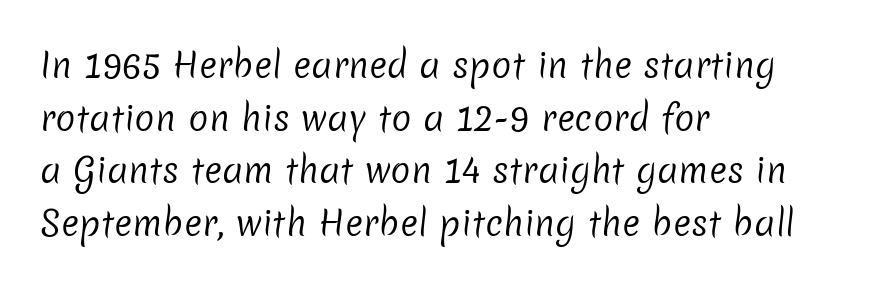
The typesetter chose a ragged-right arrangement here. No feet cap the strokes, marking this as sans-serif type. A light-to-regular cut is what we see here. What stands out about the letter spacing? Nothing — it is the standard amount. Whoever set this chose a conventional vertical rhythm.
